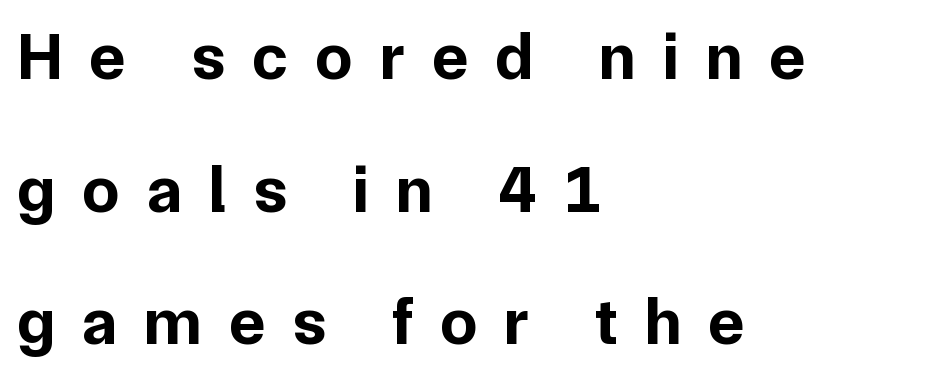
The space directly below the letters is spotless. The characters look thick and weighty, a clear bold. The paragraph shown leans on its left margin. Upright lettering throughout. The designer went with a sans here, leaving each stem footless. Interline gaps are noticeably wide in this sample.
